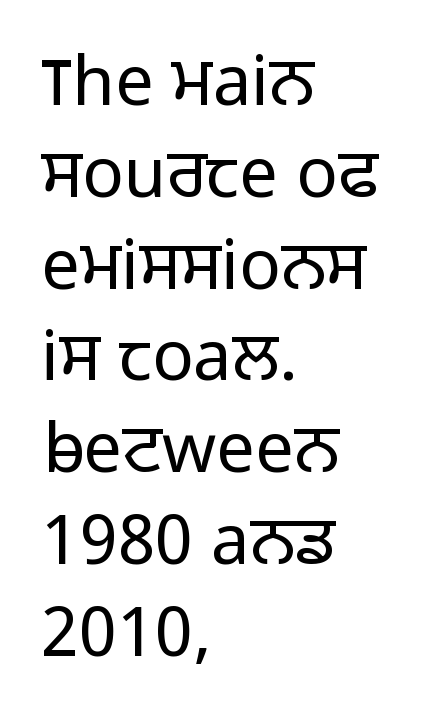
The image shows 69 px light sans-serif type, upright; set left-aligned, normal line spacing (1.33x), normal letter spacing, not underlined; low stroke contrast and a medium x-height.
